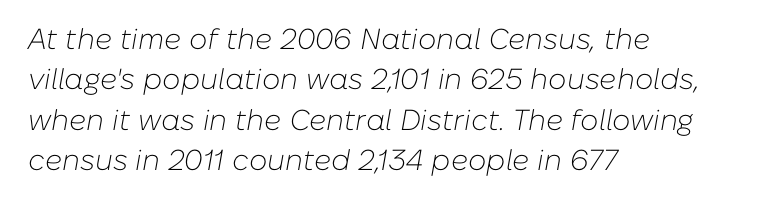
What's the leading like? Ordinary, nothing unusual. Do the characters align in a grid? No, the font is proportional. The whole block is typeset with a tilt. The baseline area is clear. Standard letterfit; no display-style spreading of the glyphs.
